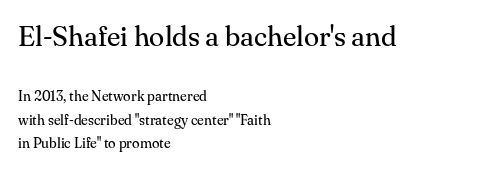
{"serif": "yes", "italic": "no", "bold": "no", "weight": "regular", "width": "normal", "stroke_contrast": "medium", "x_height": "small", "monospaced": "no", "underline": "no", "align": "left", "line_spacing": "normal", "line_spacing_ratio": 1.68, "letter_spacing": "normal", "letter_spacing_em": 0.0, "larger_block": "first", "size_ratio": 2.0, "glyph_px": 28}
